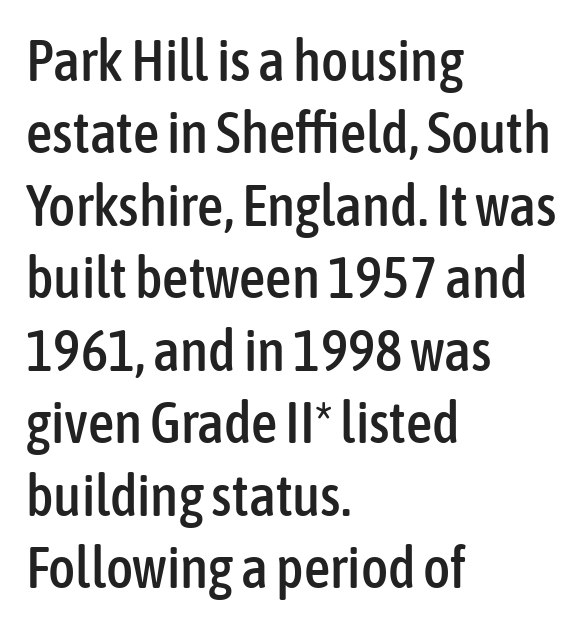
{"serif": "no", "italic": "no", "width": "condensed", "stroke_contrast": "low", "x_height": "medium", "monospaced": "no", "underline": "no", "align": "left", "line_spacing": "normal", "line_spacing_ratio": 1.25, "letter_spacing": "normal", "letter_spacing_em": 0.0, "glyph_px": 58}
